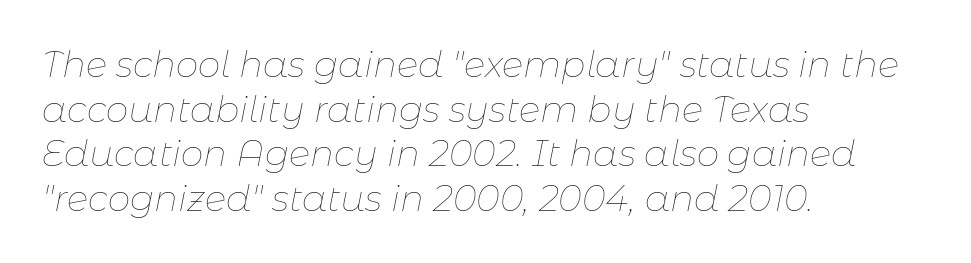
{"italic": "yes", "lean": "right", "slant_degrees": 11, "bold": "no", "weight": "thin", "width": "normal", "stroke_contrast": "low", "x_height": "medium", "monospaced": "no", "underline": "no", "align": "left", "line_spacing_ratio": 1.24, "letter_spacing": "normal", "letter_spacing_em": 0.0, "glyph_px": 36}
